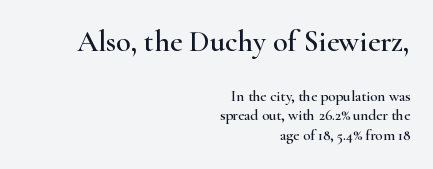
{"serif": "yes", "italic": "no", "width": "wide", "stroke_contrast": "high", "x_height": "small", "monospaced": "no", "underline": "no", "align": "right", "line_spacing": "normal", "line_spacing_ratio": 1.32, "letter_spacing": "normal", "letter_spacing_em": 0.0, "larger_block": "first", "size_ratio": 2.0, "glyph_px": 30}
